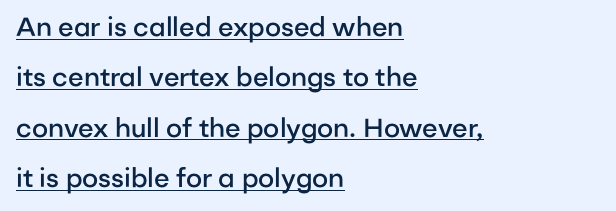
{"italic": "no", "bold": "semi", "underline": "yes", "align": "left", "line_spacing": "loose", "line_spacing_ratio": 1.94, "letter_spacing": "normal", "letter_spacing_em": 0.0, "glyph_px": 26}
